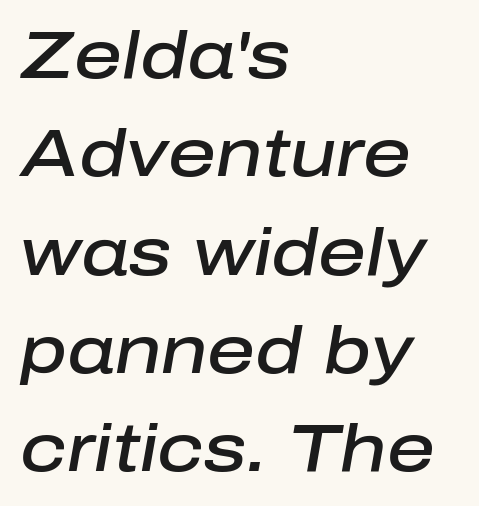
Q: Is the text bold? A: Semi-bold.
Q: Is the text italic (slanted)? A: Yes, it leans right by about 10 degrees.
Q: Is the text underlined? A: No.
Q: How is the paragraph aligned? A: Left-aligned.
Q: Is the spacing between letters normal or unusually wide? A: Normal.
Q: Is the spacing between lines tight, normal or loose? A: Normal.
Q: Width (condensed, normal, or wide)? A: Normal.
Q: Stroke contrast? A: Low.
Q: x-height? A: Medium.
Q: Monospaced? A: No.
